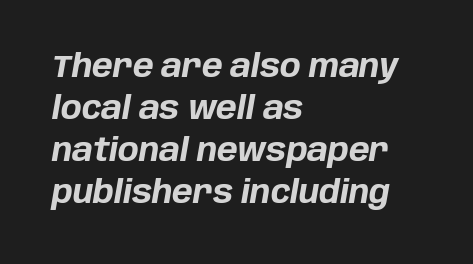
The image shows 31 px bold type, italic (leaning right); set left-aligned, normal line spacing (1.36x), normal letter spacing, not underlined; low stroke contrast and a large x-height.
